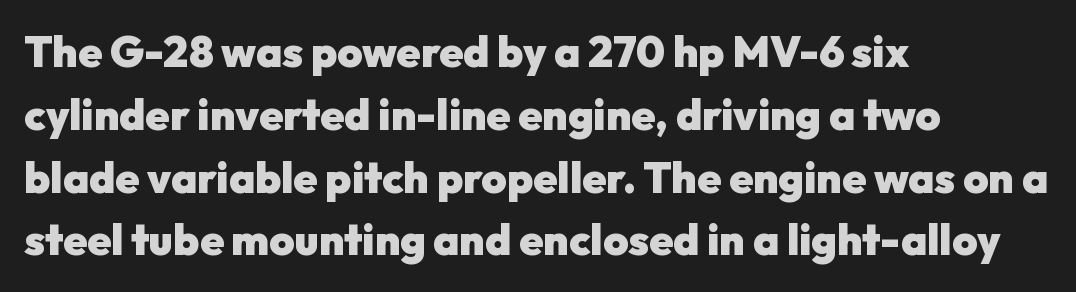
Q: Is the text bold? A: Yes.
Q: Is the text italic (slanted)? A: No, it is upright.
Q: Is the typeface a serif or a sans-serif typeface? A: Sans-serif.
Q: Is the text underlined? A: No.
Q: How is the paragraph aligned? A: Left-aligned.
Q: Is the spacing between letters normal or unusually wide? A: Normal.
Q: Is the spacing between lines tight, normal or loose? A: Normal.
Q: Width (condensed, normal, or wide)? A: Normal.
Q: Stroke contrast? A: Low.
Q: x-height? A: Medium.
Q: Monospaced? A: No.
